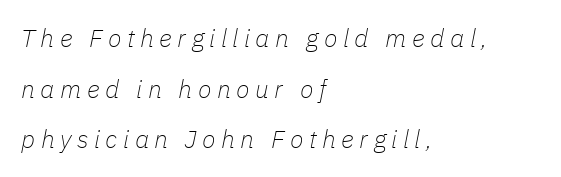
The image shows 25 px text type, italic (leaning right); set left-aligned, loose line spacing (2.03x), unusually wide letter spacing (+0.22 em), not underlined.
